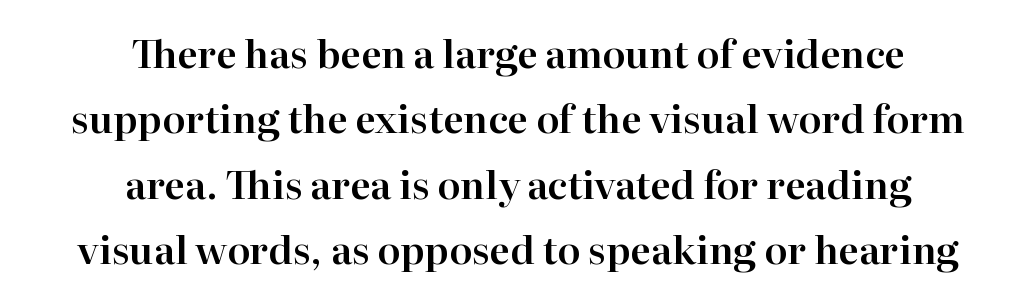
The image shows 38 px serif type, upright; set centered, line spacing 1.72x, normal letter spacing, not underlined; high stroke contrast and a medium x-height.
